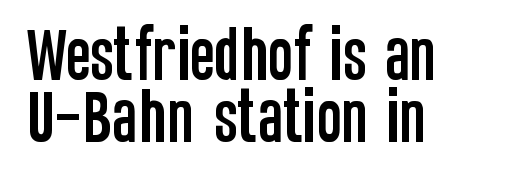
{"serif": "no", "italic": "no", "width": "condensed", "stroke_contrast": "low", "x_height": "large", "monospaced": "no", "underline": "no", "align": "left", "line_spacing": "tight", "line_spacing_ratio": 1.03, "letter_spacing": "normal", "letter_spacing_em": 0.0, "glyph_px": 60}
